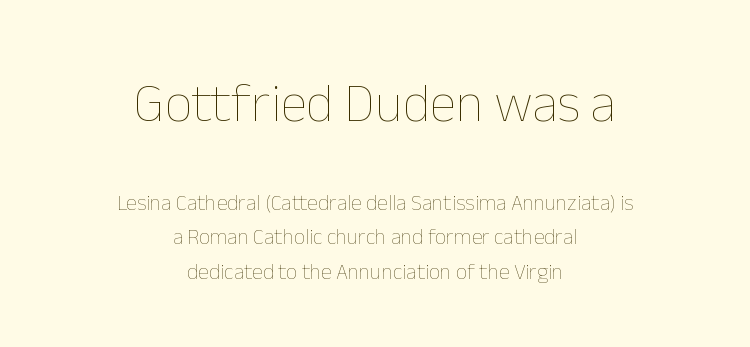
{"italic": "no", "bold": "no", "weight": "thin", "width": "normal", "stroke_contrast": "low", "x_height": "medium", "monospaced": "no", "underline": "no", "align": "center", "line_spacing": "normal", "line_spacing_ratio": 1.58, "letter_spacing": "normal", "letter_spacing_em": 0.0, "larger_block": "first", "size_ratio": 2.45, "glyph_px": 54}
